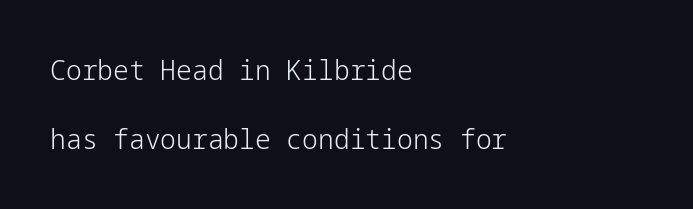
Q: Is the text bold? A: No.
Q: Is the text italic (slanted)? A: No, it is upright.
Q: Is the typeface a serif or a sans-serif typeface? A: Sans-serif.
Q: Is the text underlined? A: No.
Q: How is the paragraph aligned? A: Left-aligned.
Q: Is the spacing between letters normal or unusually wide? A: Normal.
Q: Is the spacing between lines tight, normal or loose? A: Loose.
Q: Width (condensed, normal, or wide)? A: Normal.
Q: Stroke contrast? A: Low.
Q: x-height? A: Medium.
